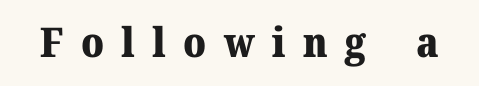
The image shows 41 px heavy serif type, upright; set unusually wide letter spacing (+0.42 em), not underlined; medium stroke contrast and a medium x-height.
